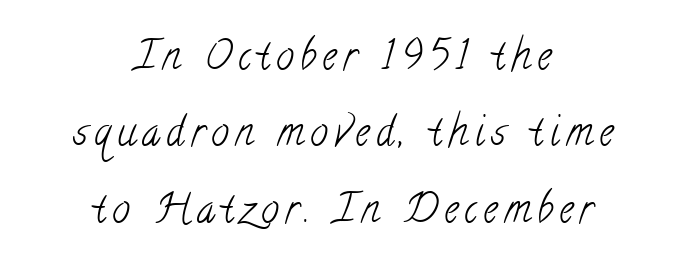
Q: Is the text bold? A: No.
Q: Is the typeface a serif or a sans-serif typeface? A: Serif.
Q: Is the text underlined? A: No.
Q: How is the paragraph aligned? A: Centered.
Q: Is the spacing between lines tight, normal or loose? A: Loose.
Q: Width (condensed, normal, or wide)? A: Condensed.
Q: Stroke contrast? A: Low.
Q: x-height? A: Small.
Q: Monospaced? A: No.
